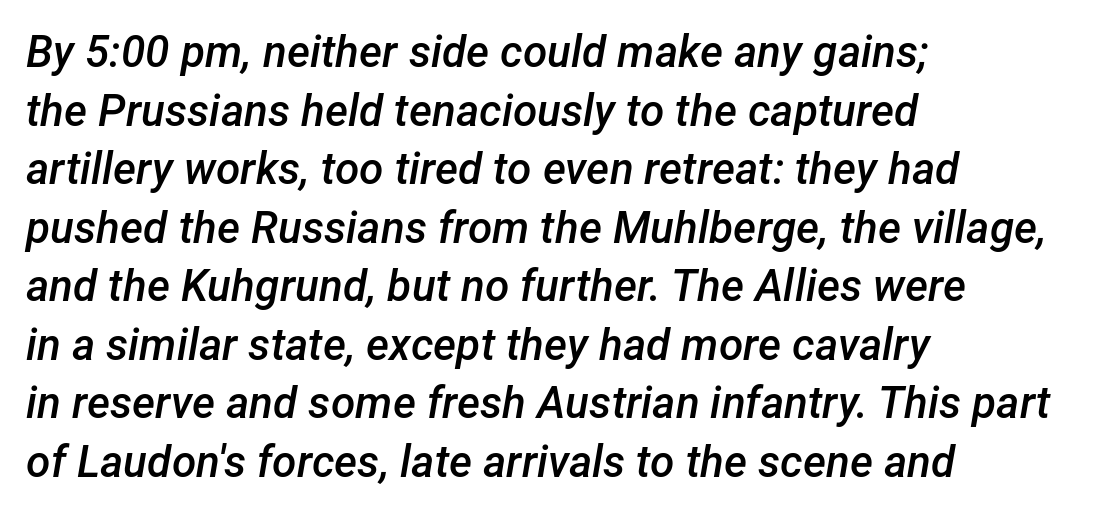
{"italic": "yes", "lean": "right", "slant_degrees": 12, "bold": "semi", "weight": "semibold", "width": "normal", "stroke_contrast": "low", "x_height": "medium", "monospaced": "no", "underline": "no", "align": "left", "line_spacing": "normal", "line_spacing_ratio": 1.33, "letter_spacing": "normal", "letter_spacing_em": 0.0, "glyph_px": 44}
